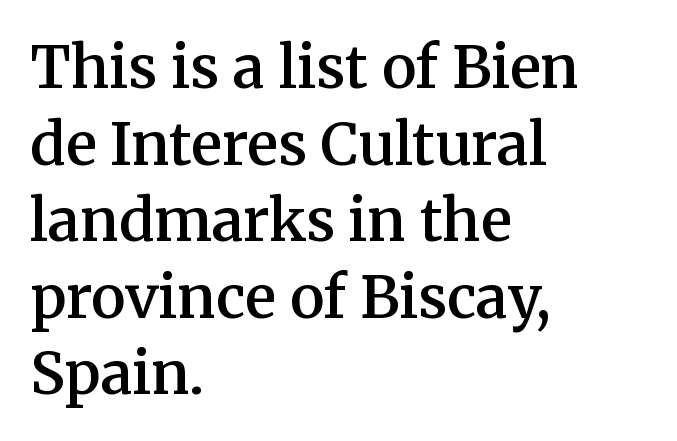
This is the in-between weight designers call semibold or demi. Characters follow at the spacing the type designer built in. Only glyphs here, with clear space below each row. Horizontal bands of white between lines are of average thickness. In terms of letterform style, serifs are clearly present.
